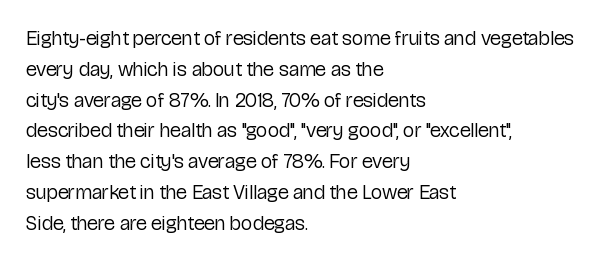
Unmarked baselines from the first word to the last. Between one letter and the next there's only the usual sliver of space. Left-aligned paragraph, ragged on the right. Compared with typical paragraphs, the rows here are spaced about the same. It's the straight-up-and-down kind of type.
